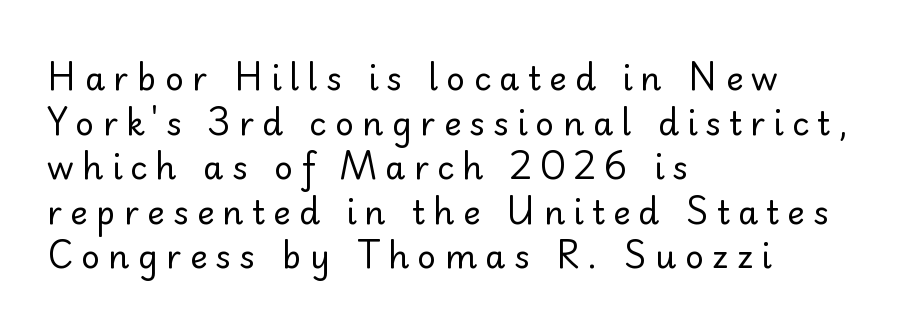
Character widths vary here, with narrow letters taking less room than wide ones. Each word looks stretched out because of the extra space between its letters. Unbolded letterforms with no extra heft. A normal amount of white space separates one row of letters from the next. The passage is arranged the way most books set body copy — flush left.
